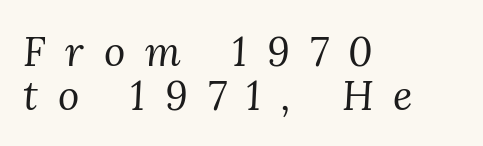
{"serif": "yes", "italic": "yes", "lean": "right", "slant_degrees": 3, "bold": "no", "weight": "regular", "width": "normal", "stroke_contrast": "medium", "x_height": "medium", "monospaced": "no", "underline": "no", "align": "left", "line_spacing": "tight", "line_spacing_ratio": 1.08, "letter_spacing": "wide", "letter_spacing_em": 0.49, "glyph_px": 41}
